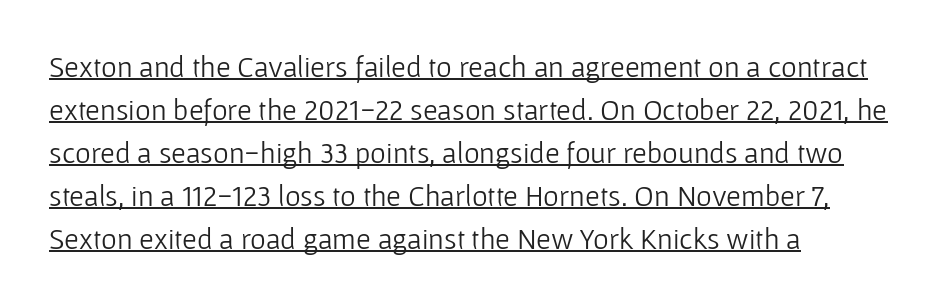
Short note: letters normally spaced. Here the designer chose a conventional face with non-uniform glyph widths. The specimen reads as upright at a glance. Stroke terminals: plain, sans-serif.
